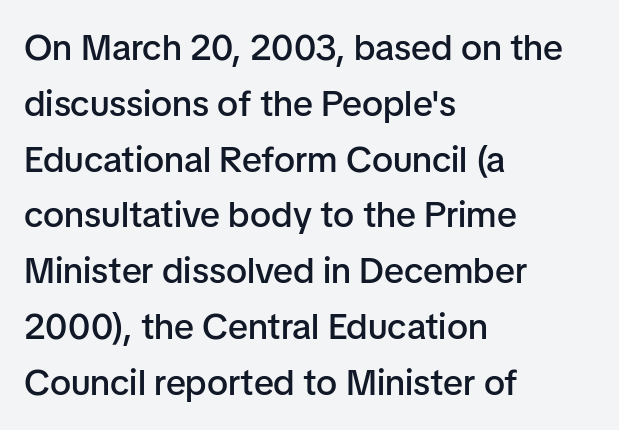
The image shows 36 px semibold sans-serif type, upright; set left-aligned, normal line spacing (1.55x), normal letter spacing, not underlined; low stroke contrast and a medium x-height.
